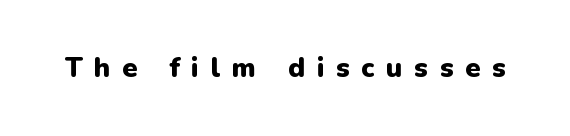
Compared with an ordinary text face, these strokes are far heavier — a full bold. Check the space under the baseline: it is left empty. This sample uses expanded letter spacing, leaving extra air between glyphs. It's the straight-up-and-down kind of type.
